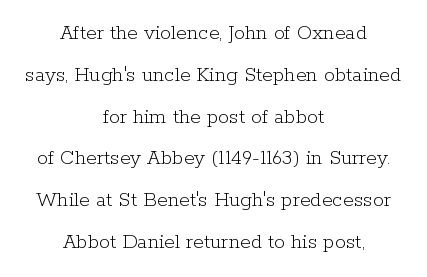
The image shows 22 px text type, upright; set centered, loose line spacing (1.9x), normal letter spacing, not underlined.
